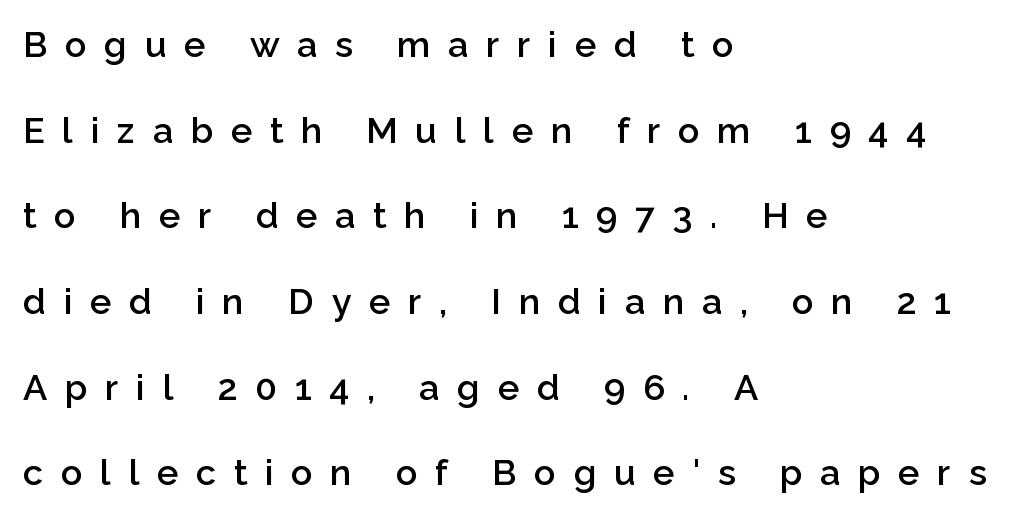
Q: Is the text bold? A: Semi-bold.
Q: Is the text italic (slanted)? A: No, it is upright.
Q: Is the typeface a serif or a sans-serif typeface? A: Sans-serif.
Q: Is the text underlined? A: No.
Q: How is the paragraph aligned? A: Left-aligned.
Q: Is the spacing between letters normal or unusually wide? A: Unusually wide.
Q: Is the spacing between lines tight, normal or loose? A: Loose.
Q: Width (condensed, normal, or wide)? A: Normal.
Q: Stroke contrast? A: Low.
Q: x-height? A: Medium.
Q: Monospaced? A: No.
